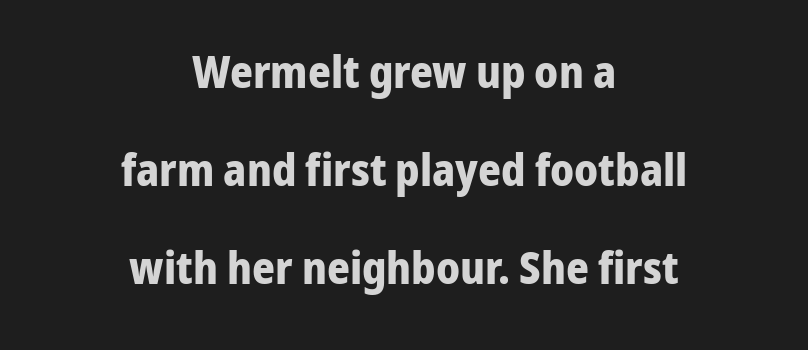
Q: Is the text bold? A: Yes.
Q: Is the text italic (slanted)? A: No, it is upright.
Q: Is the typeface a serif or a sans-serif typeface? A: Sans-serif.
Q: Is the text underlined? A: No.
Q: How is the paragraph aligned? A: Centered.
Q: Is the spacing between letters normal or unusually wide? A: Normal.
Q: Is the spacing between lines tight, normal or loose? A: Loose.
Q: Width (condensed, normal, or wide)? A: Normal.
Q: Stroke contrast? A: Low.
Q: x-height? A: Medium.
Q: Monospaced? A: No.
